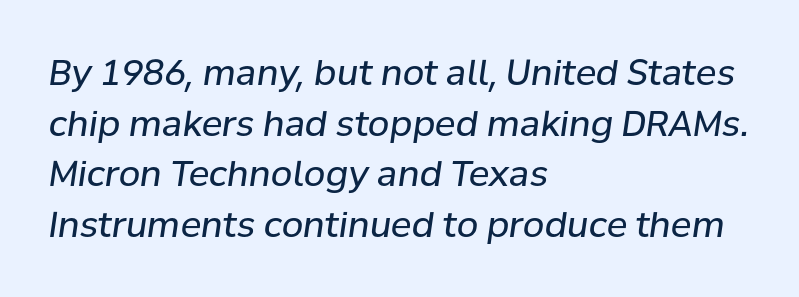
{"italic": "yes", "lean": "right", "slant_degrees": 8, "bold": "no", "weight": "regular", "width": "normal", "stroke_contrast": "low", "x_height": "medium", "monospaced": "no", "underline": "no", "align": "left", "line_spacing": "normal", "line_spacing_ratio": 1.45, "letter_spacing": "normal", "letter_spacing_em": 0.0, "glyph_px": 35}
